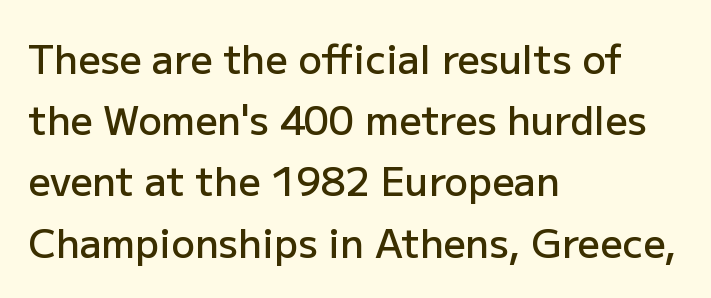
The image shows 39 px semibold sans-serif type, upright; set left-aligned, normal line spacing (1.57x), normal letter spacing, not underlined; low stroke contrast and a medium x-height.
